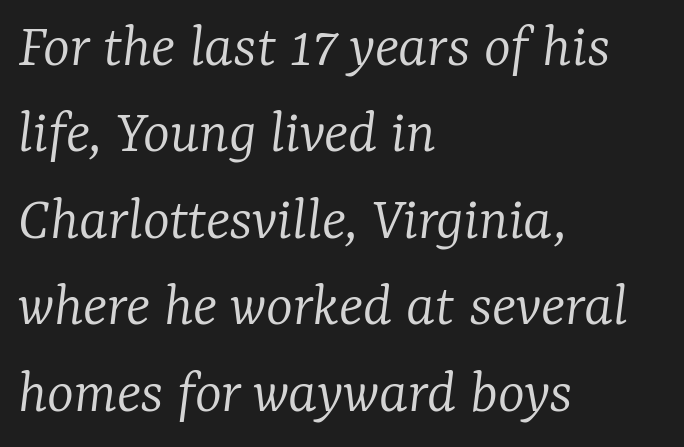
The image shows 64 px light serif type, italic (leaning right); set left-aligned, normal line spacing (1.35x), normal letter spacing, not underlined; low stroke contrast and a medium x-height.
